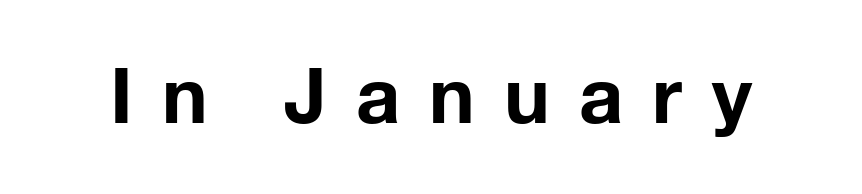
Q: Is the text bold? A: Yes.
Q: Is the text italic (slanted)? A: No, it is upright.
Q: Is the typeface a serif or a sans-serif typeface? A: Sans-serif.
Q: Is the text underlined? A: No.
Q: Is the spacing between letters normal or unusually wide? A: Unusually wide.
Q: Width (condensed, normal, or wide)? A: Normal.
Q: Stroke contrast? A: Low.
Q: x-height? A: Medium.
Q: Monospaced? A: No.
